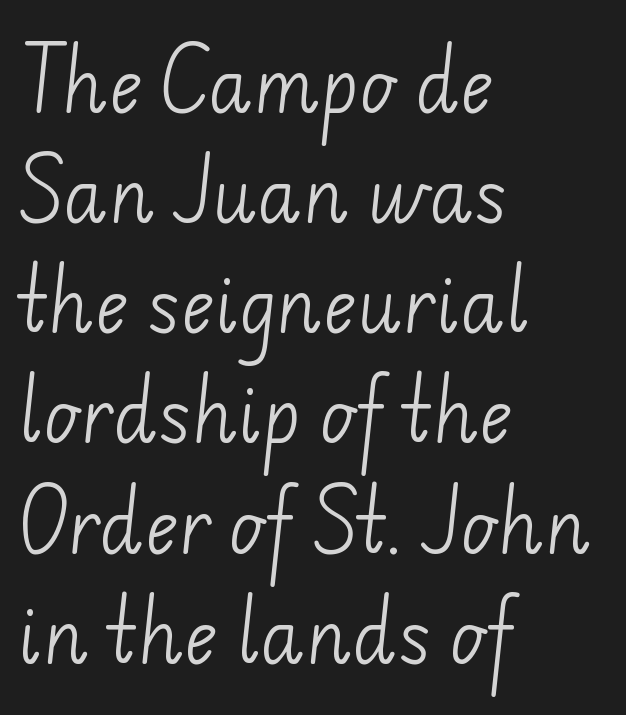
Q: Is the text bold? A: No.
Q: Is the typeface a serif or a sans-serif typeface? A: Sans-serif.
Q: Is the text underlined? A: No.
Q: How is the paragraph aligned? A: Left-aligned.
Q: Is the spacing between letters normal or unusually wide? A: Normal.
Q: Is the spacing between lines tight, normal or loose? A: Normal.
Q: Width (condensed, normal, or wide)? A: Normal.
Q: Stroke contrast? A: Low.
Q: x-height? A: Small.
Q: Monospaced? A: No.
